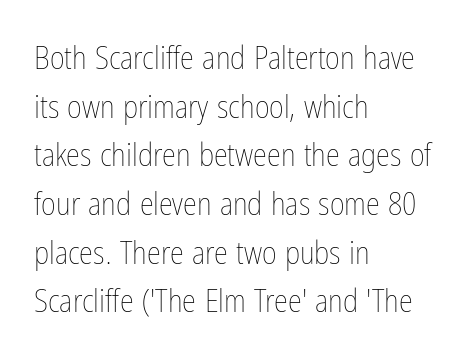
The image shows 32 px thin, condensed type, upright; set left-aligned, normal line spacing (1.52x), normal letter spacing, not underlined; low stroke contrast and a medium x-height.
